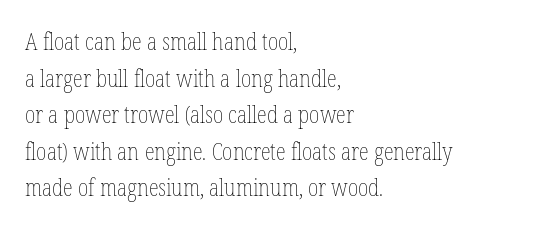
The image shows 23 px text type, upright; set left-aligned, normal line spacing (1.59x), normal letter spacing, not underlined.
